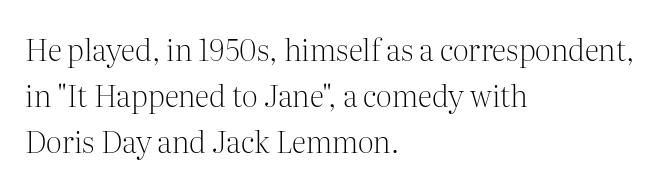
Q: Is the text bold? A: No.
Q: Is the text italic (slanted)? A: No, it is upright.
Q: Is the typeface a serif or a sans-serif typeface? A: Serif.
Q: Is the text underlined? A: No.
Q: How is the paragraph aligned? A: Left-aligned.
Q: Is the spacing between letters normal or unusually wide? A: Normal.
Q: Is the spacing between lines tight, normal or loose? A: Normal.
Q: Width (condensed, normal, or wide)? A: Normal.
Q: Stroke contrast? A: Medium.
Q: x-height? A: Medium.
Q: Monospaced? A: No.
